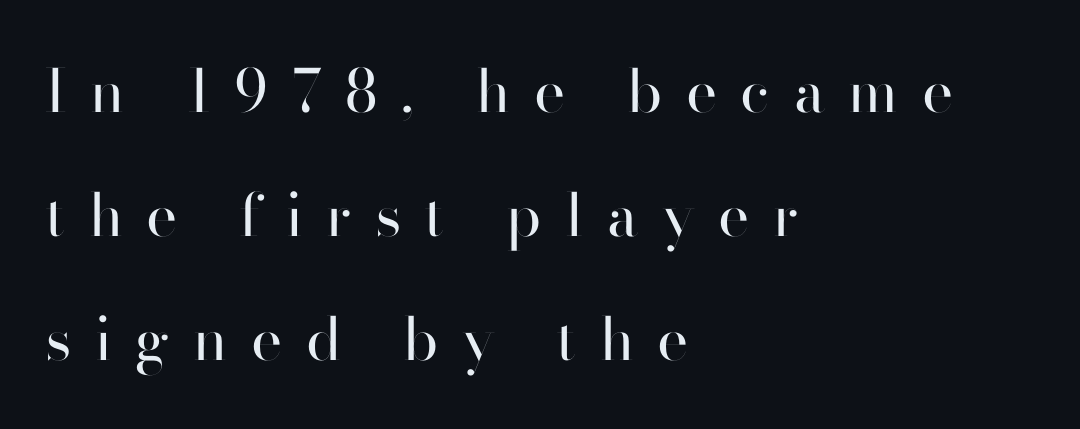
Q: Is the text bold? A: No.
Q: Is the text italic (slanted)? A: No, it is upright.
Q: Is the typeface a serif or a sans-serif typeface? A: Sans-serif.
Q: Is the text underlined? A: No.
Q: How is the paragraph aligned? A: Left-aligned.
Q: Is the spacing between letters normal or unusually wide? A: Unusually wide.
Q: Is the spacing between lines tight, normal or loose? A: Loose.
Q: Width (condensed, normal, or wide)? A: Normal.
Q: Stroke contrast? A: High.
Q: x-height? A: Small.
Q: Monospaced? A: No.
